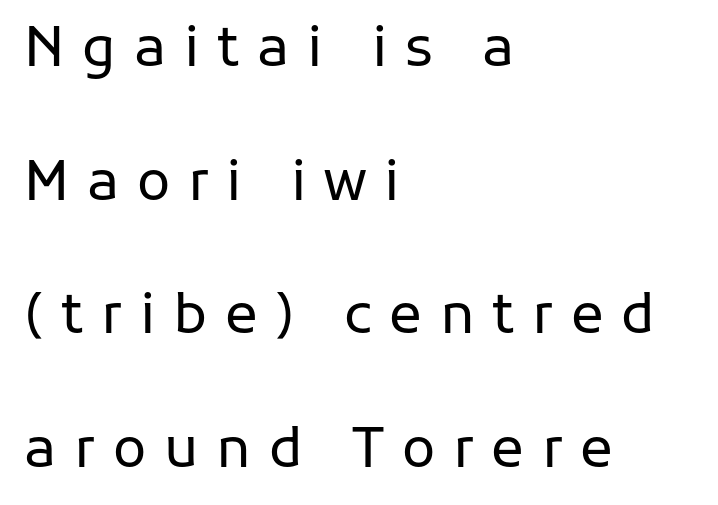
Q: Is the text bold? A: No.
Q: Is the text italic (slanted)? A: No, it is upright.
Q: Is the typeface a serif or a sans-serif typeface? A: Sans-serif.
Q: Is the text underlined? A: No.
Q: How is the paragraph aligned? A: Left-aligned.
Q: Is the spacing between letters normal or unusually wide? A: Unusually wide.
Q: Is the spacing between lines tight, normal or loose? A: Loose.
Q: Width (condensed, normal, or wide)? A: Normal.
Q: Stroke contrast? A: Low.
Q: x-height? A: Medium.
Q: Monospaced? A: No.
